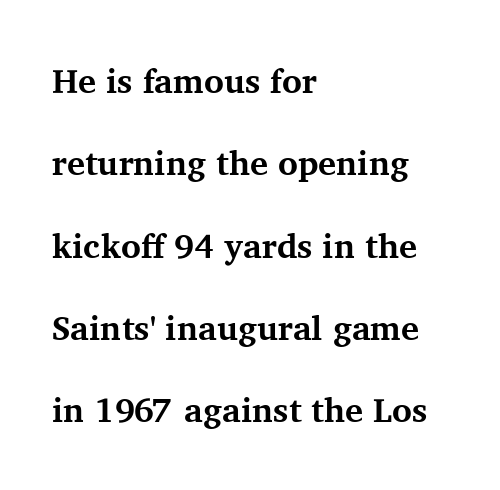
Q: Is the text bold? A: Yes.
Q: Is the text italic (slanted)? A: No, it is upright.
Q: Is the typeface a serif or a sans-serif typeface? A: Serif.
Q: Is the text underlined? A: No.
Q: How is the paragraph aligned? A: Left-aligned.
Q: Is the spacing between letters normal or unusually wide? A: Normal.
Q: Is the spacing between lines tight, normal or loose? A: Loose.
Q: Width (condensed, normal, or wide)? A: Normal.
Q: Stroke contrast? A: Medium.
Q: x-height? A: Medium.
Q: Monospaced? A: No.
